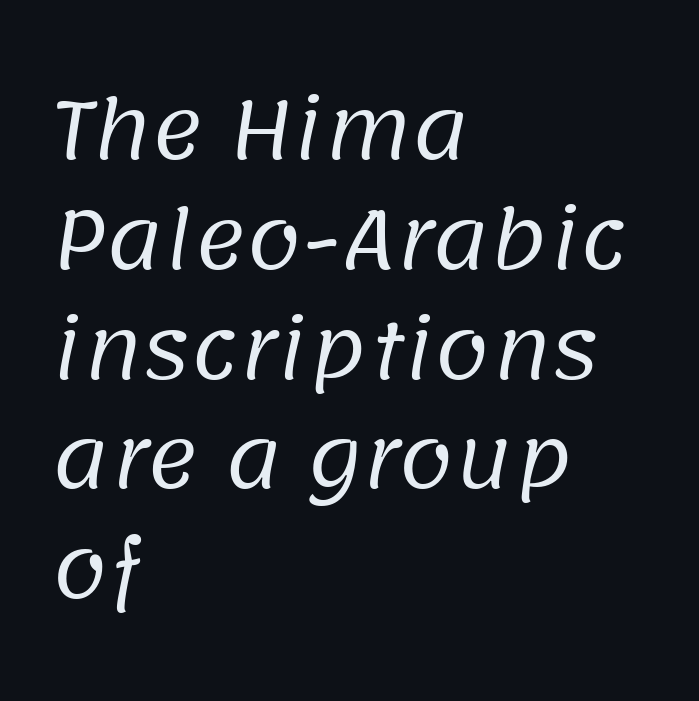
{"serif": "no", "bold": "no", "weight": "regular", "width": "normal", "stroke_contrast": "low", "x_height": "large", "monospaced": "no", "underline": "no", "align": "left", "line_spacing": "normal", "line_spacing_ratio": 1.39, "letter_spacing": "normal", "letter_spacing_em": 0.0, "glyph_px": 79}
